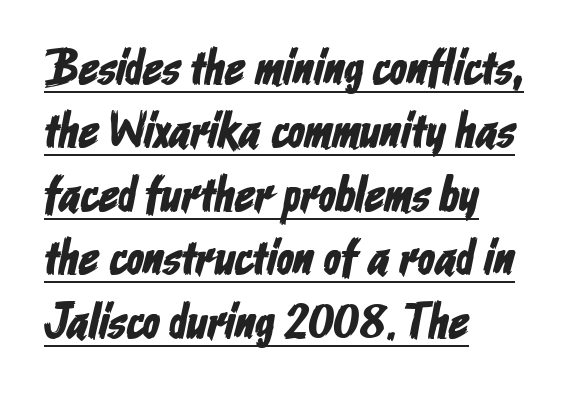
Q: Is the typeface a serif or a sans-serif typeface? A: Sans-serif.
Q: Is the text underlined? A: Yes.
Q: How is the paragraph aligned? A: Left-aligned.
Q: Is the spacing between letters normal or unusually wide? A: Normal.
Q: Is the spacing between lines tight, normal or loose? A: Normal.
Q: Width (condensed, normal, or wide)? A: Condensed.
Q: Stroke contrast? A: Low.
Q: x-height? A: Medium.
Q: Monospaced? A: No.
